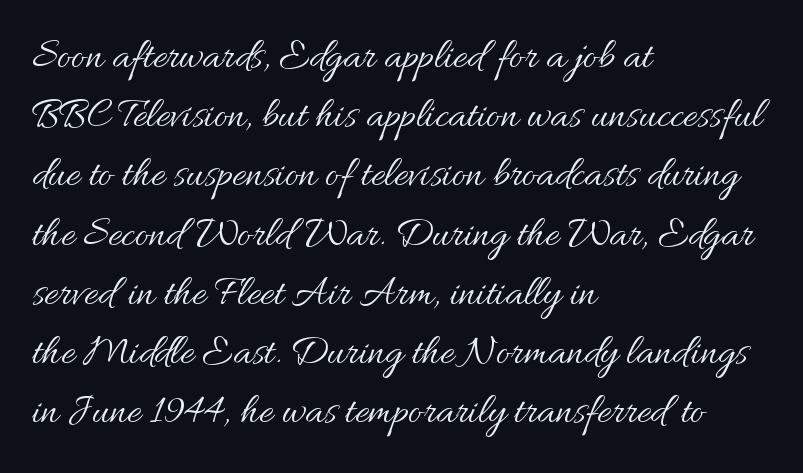
{"bold": "no", "weight": "regular", "width": "normal", "stroke_contrast": "medium", "x_height": "small", "monospaced": "no", "underline": "no", "align": "left", "line_spacing": "normal", "line_spacing_ratio": 1.41, "letter_spacing": "normal", "letter_spacing_em": 0.0, "glyph_px": 42}
